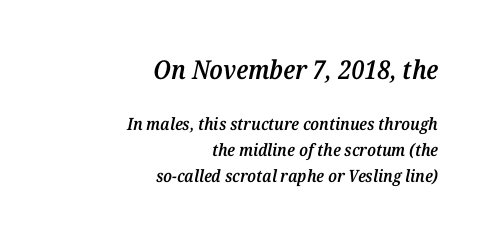
{"italic": "yes", "lean": "right", "slant_degrees": 12, "bold": "semi", "underline": "no", "align": "right", "line_spacing": "normal", "line_spacing_ratio": 1.52, "letter_spacing": "normal", "letter_spacing_em": 0.0, "larger_block": "first", "size_ratio": 1.53, "glyph_px": 26}
